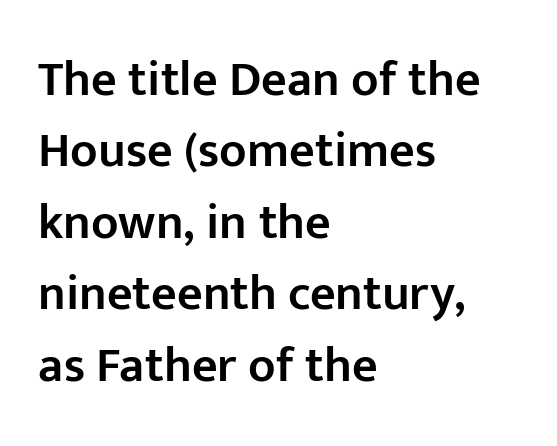
{"serif": "no", "italic": "no", "bold": "semi", "weight": "semibold", "width": "normal", "stroke_contrast": "low", "x_height": "medium", "monospaced": "no", "underline": "no", "align": "left", "line_spacing": "normal", "line_spacing_ratio": 1.43, "letter_spacing": "normal", "letter_spacing_em": 0.0, "glyph_px": 50}
